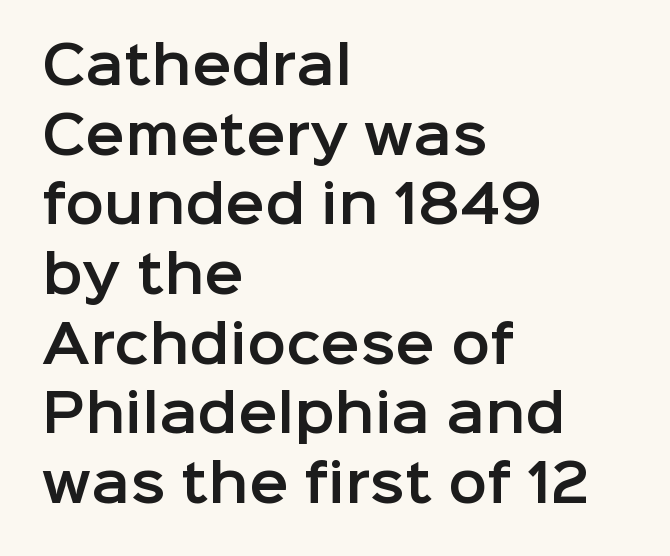
The image shows 52 px sans-serif type, upright; set left-aligned, normal line spacing (1.34x), normal letter spacing, not underlined; low stroke contrast and a medium x-height.
